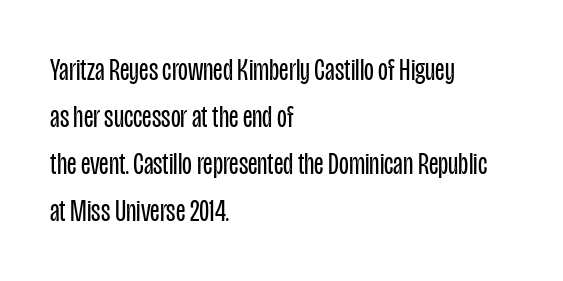
Q: Is the text bold? A: No.
Q: Is the text italic (slanted)? A: No, it is upright.
Q: Is the typeface a serif or a sans-serif typeface? A: Sans-serif.
Q: Is the text underlined? A: No.
Q: How is the paragraph aligned? A: Left-aligned.
Q: Is the spacing between letters normal or unusually wide? A: Normal.
Q: Is the spacing between lines tight, normal or loose? A: Normal.
Q: Width (condensed, normal, or wide)? A: Condensed.
Q: Stroke contrast? A: Low.
Q: x-height? A: Large.
Q: Monospaced? A: No.
